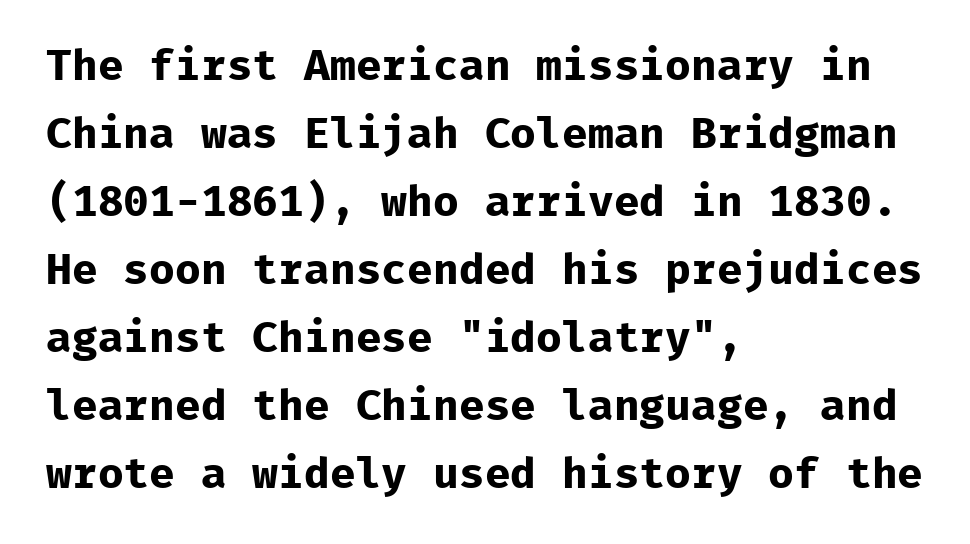
Whoever set this chose a conventional vertical rhythm. Emphasis by weight is at full strength: bold. The letters march in equal steps, a hallmark of fixed-pitch type. It's the straight-up-and-down kind of type. A typesetter would call this zero additional tracking. These lines are composed in type without serifs.
